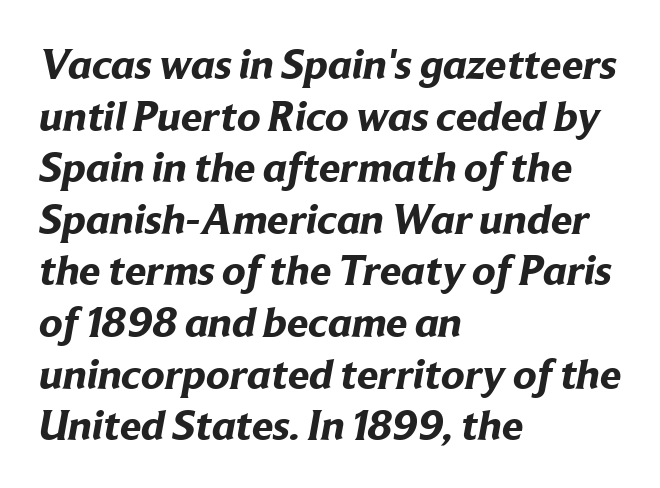
Lines of text with bare space underneath. This rendering employs a face without finishing strokes, i.e., a sans-serif. This sample has the flowing, uneven cadence of proportional lettering. On the weight axis this lands at bold, roughly 700. How are the letters spaced? Ordinarily, with no added tracking. The rendering anchors every line to the left-hand side.
